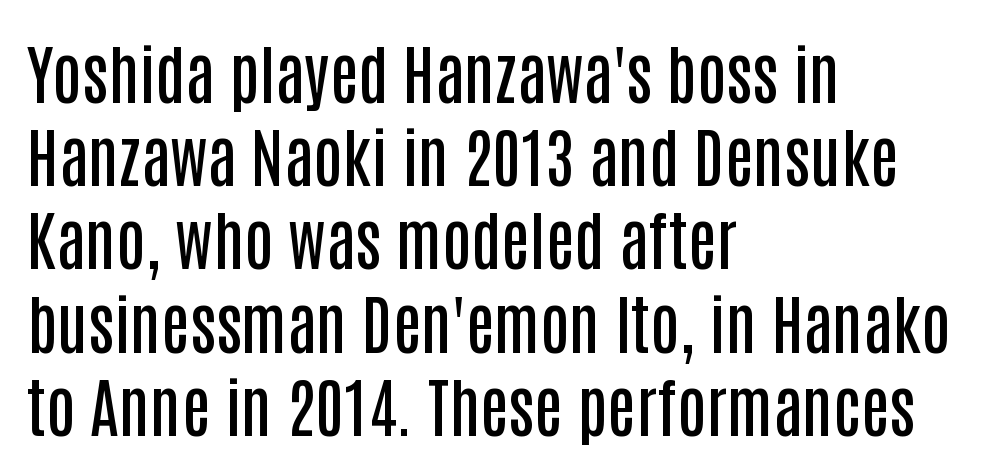
Which margin do the lines hug? The left one — the right edge is uneven. You could call the tracking neutral — neither tight nor loose. In terms of weight, the rendering is demibold, just under bold. I'd call this a sans setting — the letters go barefoot. One glance says typical: line gaps are just what's usual. A typesetter would call this proportional, since set widths differ per character.
